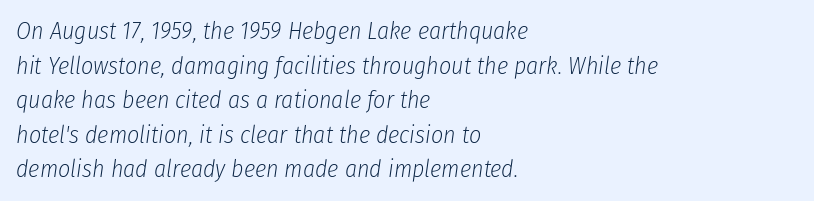
There's an unmistakable incline to the writing here. No word sits above an underline. Nothing unusual about the tracking: characters are spaced as the font intends. One glance says typical: line gaps are just what's usual. The typeface has the unassuming heft of standard copy or less.
